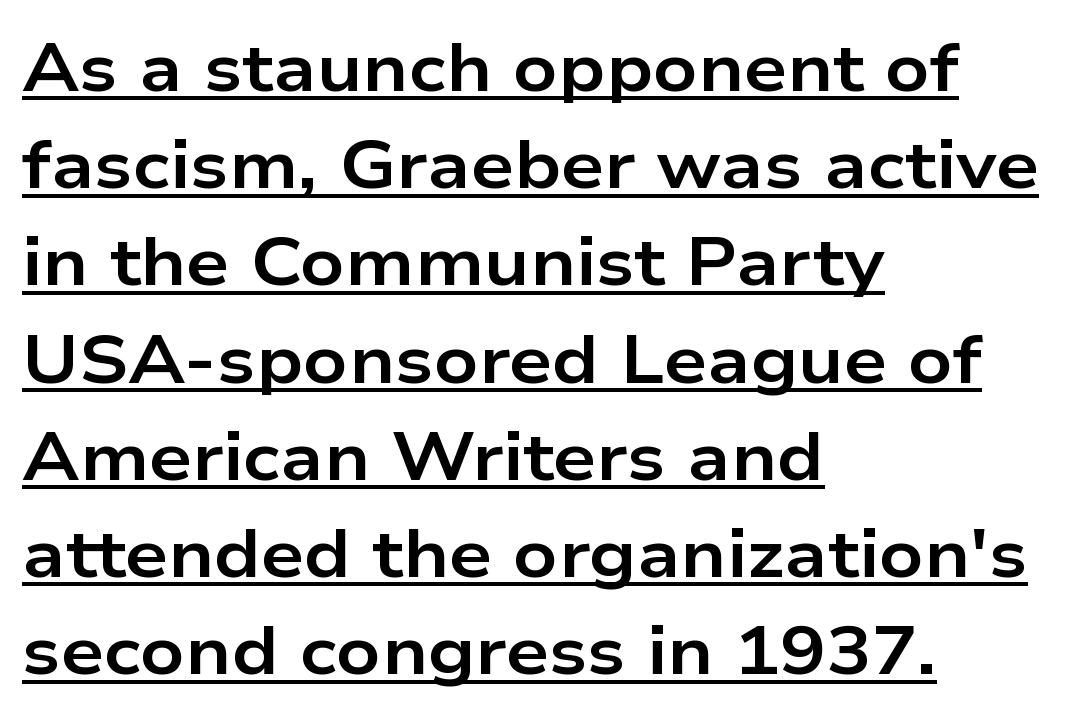
Q: Is the text bold? A: Yes.
Q: Is the text italic (slanted)? A: No, it is upright.
Q: Is the typeface a serif or a sans-serif typeface? A: Sans-serif.
Q: Is the text underlined? A: Yes.
Q: How is the paragraph aligned? A: Left-aligned.
Q: Is the spacing between letters normal or unusually wide? A: Normal.
Q: Is the spacing between lines tight, normal or loose? A: Normal.
Q: Width (condensed, normal, or wide)? A: Wide.
Q: Stroke contrast? A: Low.
Q: x-height? A: Medium.
Q: Monospaced? A: No.
